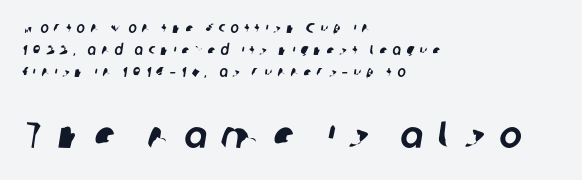
Q: Is the typeface a serif or a sans-serif typeface? A: Sans-serif.
Q: Is the text underlined? A: No.
Q: How is the paragraph aligned? A: Left-aligned.
Q: Is the spacing between letters normal or unusually wide? A: Unusually wide.
Q: Is the spacing between lines tight, normal or loose? A: Normal.
Q: Which block of text is set in a larger size, the first (top) or the second (bottom)? A: The second (bottom) one.
Q: Width (condensed, normal, or wide)? A: Normal.
Q: Stroke contrast? A: Low.
Q: x-height? A: Medium.
Q: Monospaced? A: No.
